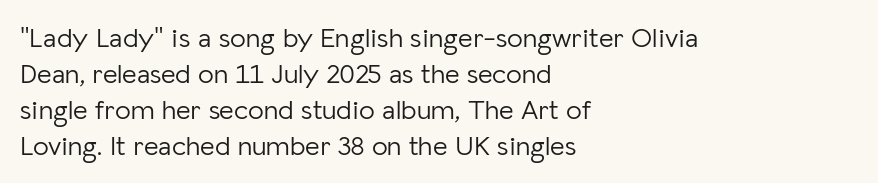
The image shows 28 px light sans-serif type, upright; set left-aligned, normal line spacing (1.28x), normal letter spacing, not underlined; low stroke contrast and a medium x-height.
